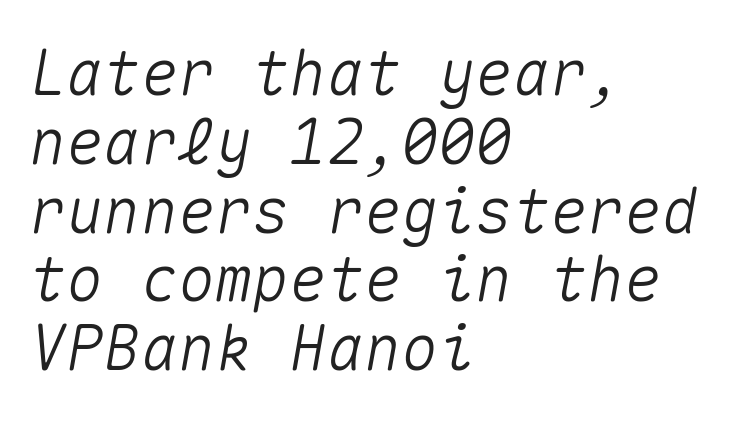
{"italic": "yes", "lean": "right", "slant_degrees": 10, "width": "normal", "stroke_contrast": "medium", "x_height": "medium", "monospaced": "yes", "underline": "no", "align": "left", "line_spacing": "tight", "line_spacing_ratio": 1.11, "letter_spacing": "normal", "letter_spacing_em": 0.0, "glyph_px": 62}
